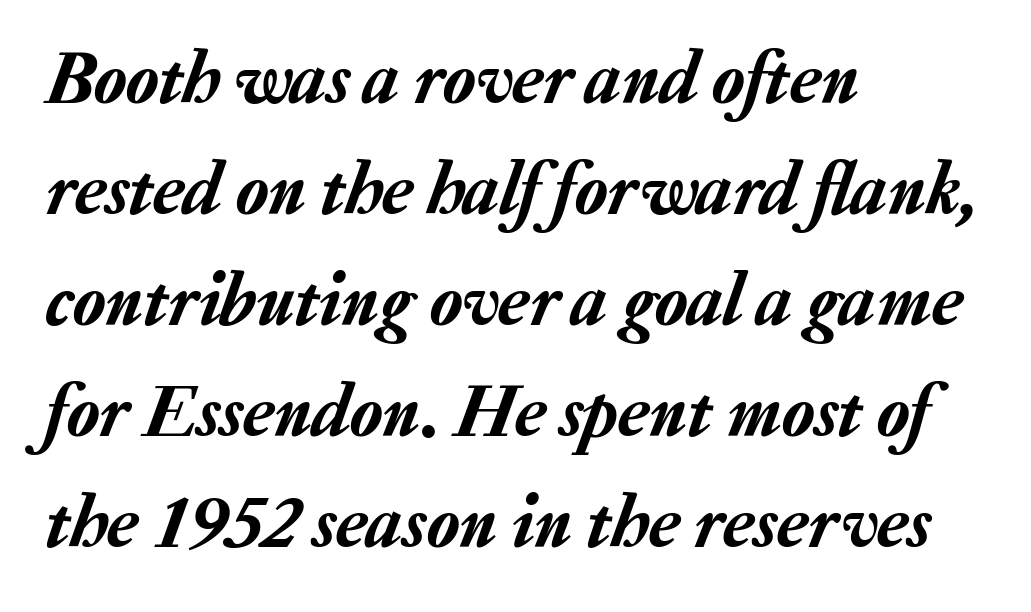
Summary of vertical rhythm: regular, with standard interline spacing. This sample is left-justified, so line endings fall wherever the words run out. Think of a printed novel: that variable character pitch is what you see here. The face used here has a pronounced slope to its letters. This rendering leaves character spacing at its baseline value. Quick note: underline off.
